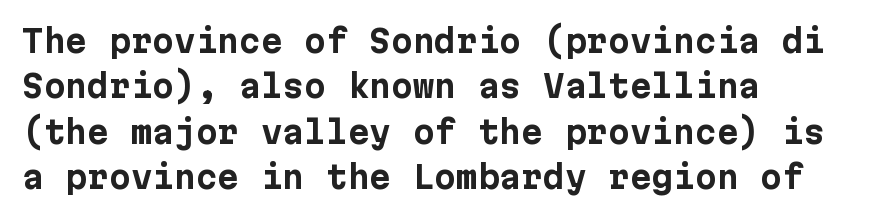
Q: Is the text bold? A: Yes.
Q: Is the text italic (slanted)? A: No, it is upright.
Q: Is the typeface a serif or a sans-serif typeface? A: Sans-serif.
Q: Is the text underlined? A: No.
Q: How is the paragraph aligned? A: Left-aligned.
Q: Is the spacing between letters normal or unusually wide? A: Normal.
Q: Is the spacing between lines tight, normal or loose? A: Normal.
Q: Width (condensed, normal, or wide)? A: Normal.
Q: Stroke contrast? A: Low.
Q: x-height? A: Medium.
